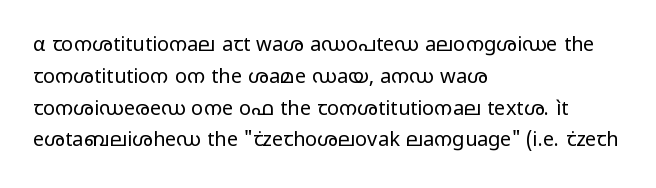
The image shows 20 px text type, upright; set left-aligned, normal line spacing (1.59x), normal letter spacing, not underlined.
